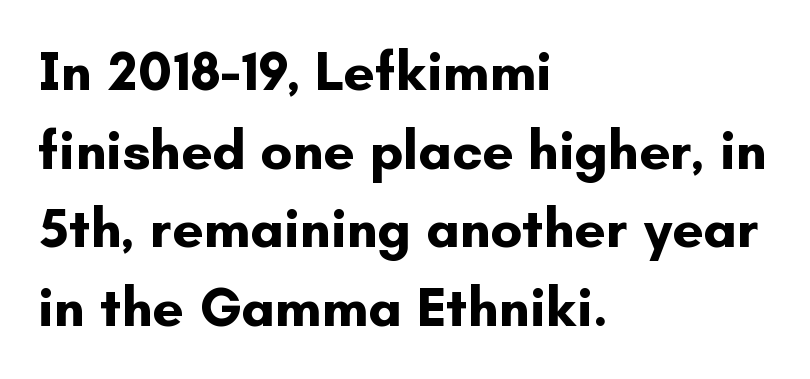
The specimen omits any rule beneath the text block's lines. Interline gaps are of average width in this sample. The text block is weighted toward the left margin, trailing off unevenly rightward. In terms of letterspacing, this is plain default setting. Think of a printed novel: that variable character pitch is what you see here.
